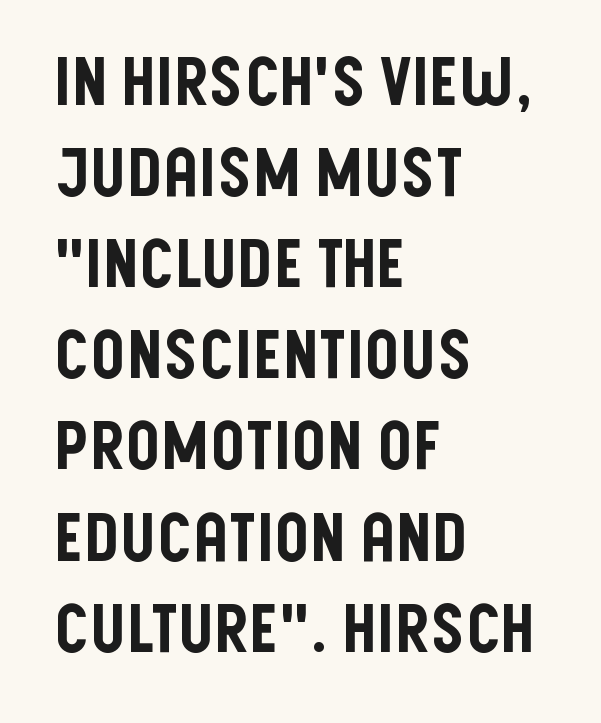
These lines keep a tight, regular rhythm from letter to letter. No italicization has been applied; the sample stays upright. Clear beneath every line of the passage. Are there feet on the stems? There aren't — it's a sans.
